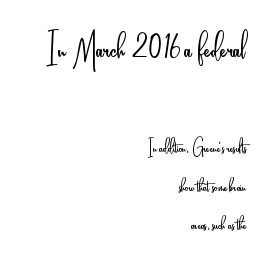
Q: Is the text bold? A: No.
Q: Is the typeface a serif or a sans-serif typeface? A: Sans-serif.
Q: Is the text underlined? A: No.
Q: How is the paragraph aligned? A: Right-aligned.
Q: Is the spacing between letters normal or unusually wide? A: Normal.
Q: Which block of text is set in a larger size, the first (top) or the second (bottom)? A: The first (top) one.
Q: Width (condensed, normal, or wide)? A: Condensed.
Q: Stroke contrast? A: Low.
Q: x-height? A: Small.
Q: Monospaced? A: No.
